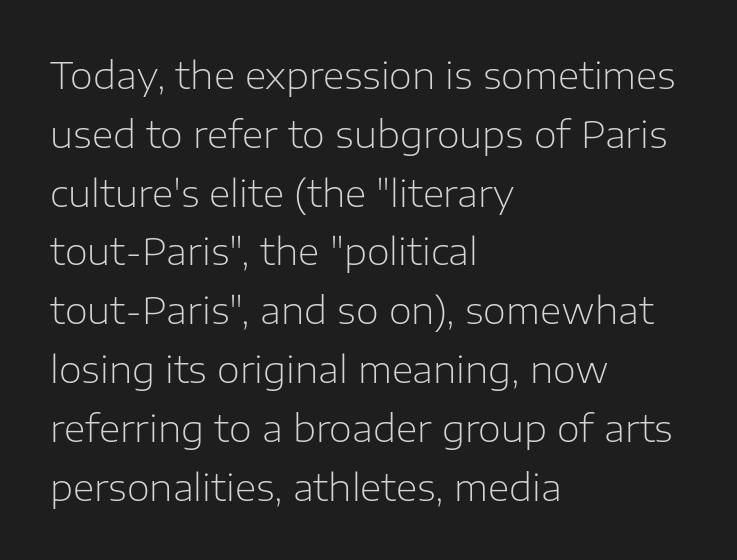
The image shows 37 px light sans-serif type, upright; set left-aligned, normal line spacing (1.59x), normal letter spacing, not underlined; low stroke contrast and a medium x-height.
